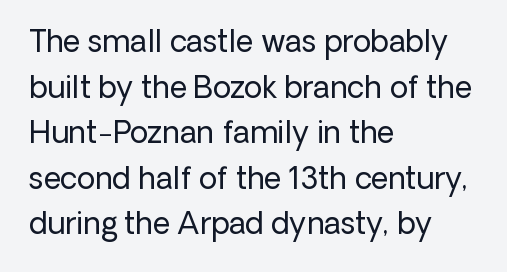
{"serif": "no", "italic": "no", "bold": "no", "weight": "regular", "width": "normal", "stroke_contrast": "low", "x_height": "medium", "monospaced": "no", "underline": "no", "align": "left", "line_spacing": "normal", "line_spacing_ratio": 1.52, "letter_spacing": "normal", "letter_spacing_em": 0.0, "glyph_px": 30}
